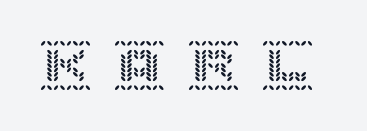
The image shows 51 px text type, upright; set unusually wide letter spacing (+0.45 em), not underlined; a large x-height.
